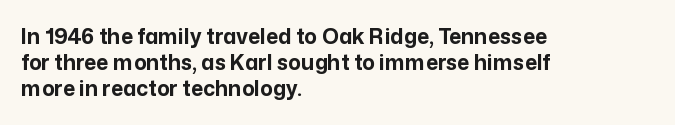
{"italic": "no", "bold": "yes", "underline": "no", "align": "left", "line_spacing_ratio": 1.24, "letter_spacing": "normal", "letter_spacing_em": 0.0, "glyph_px": 21}
